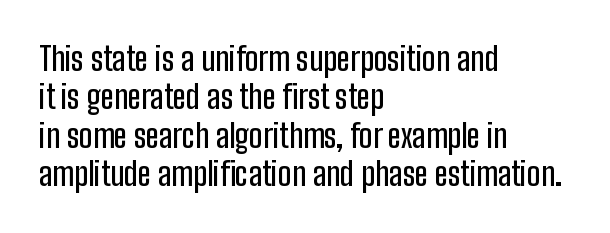
The image shows 32 px condensed sans-serif type, upright; set left-aligned, line spacing 1.2x, normal letter spacing, not underlined; low stroke contrast and a medium x-height.
